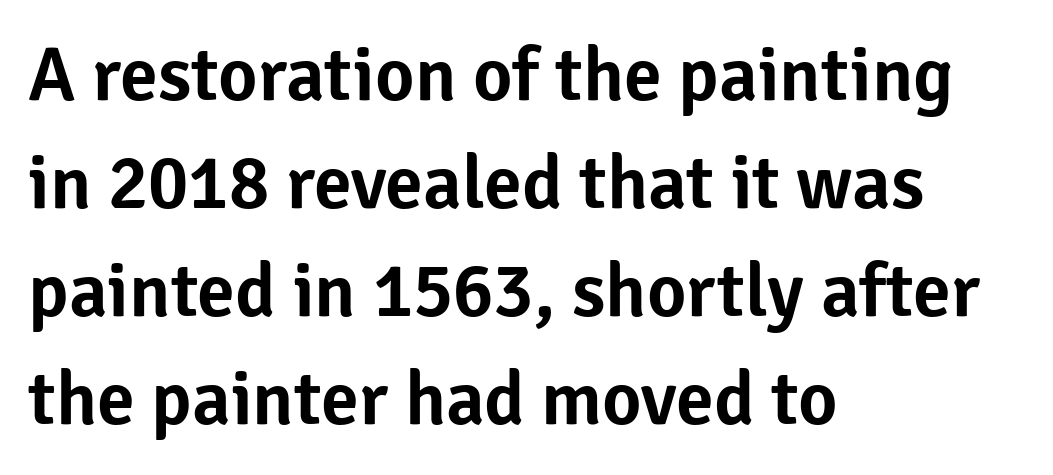
The image shows 76 px sans-serif type, upright; set left-aligned, normal line spacing (1.42x), normal letter spacing, not underlined; low stroke contrast and a medium x-height.
